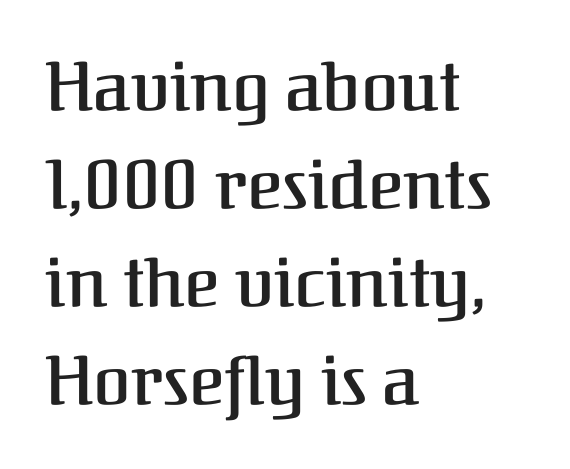
The image shows 68 px semibold serif type, upright; set left-aligned, normal line spacing (1.44x), normal letter spacing, not underlined; medium stroke contrast and a medium x-height.
